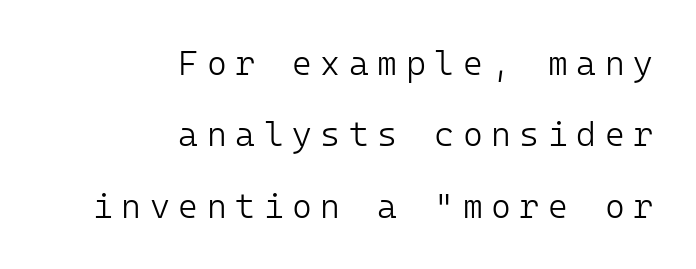
{"serif": "no", "italic": "no", "bold": "no", "weight": "light", "width": "normal", "stroke_contrast": "low", "x_height": "medium", "monospaced": "yes", "underline": "no", "align": "right", "line_spacing": "loose", "line_spacing_ratio": 2.1, "letter_spacing": "wide", "letter_spacing_em": 0.25, "glyph_px": 34}
